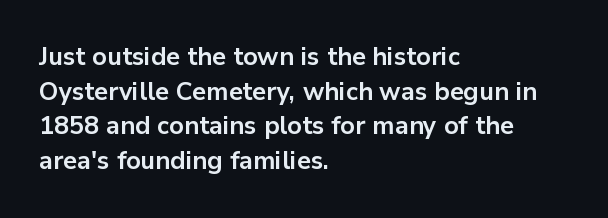
The type sits square on the baseline with zero lean. Summary of weight: heavy, a full bold. Rule under the text: the space is simply empty. Is the letter spacing exaggerated? No — it looks like the ordinary default.
